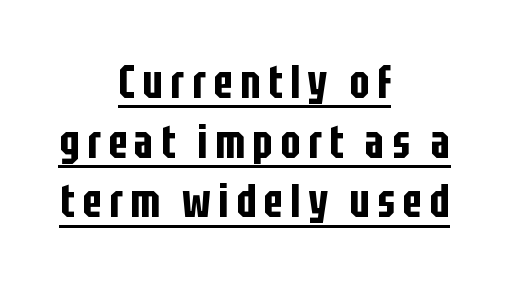
The specimen includes a rule beneath the text block's lines. Letterform terminals end flat and unadorned throughout the passage. In CSS terms this would be text-align: center. This is the regular roman posture of the typeface. The rows are spaced the way most documents space them.
